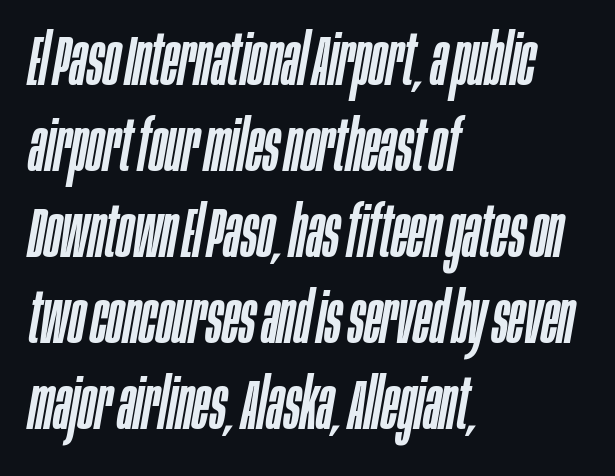
The image shows 70 px condensed type, italic (leaning right); set left-aligned, line spacing 1.23x, normal letter spacing, not underlined; low stroke contrast and a large x-height.
